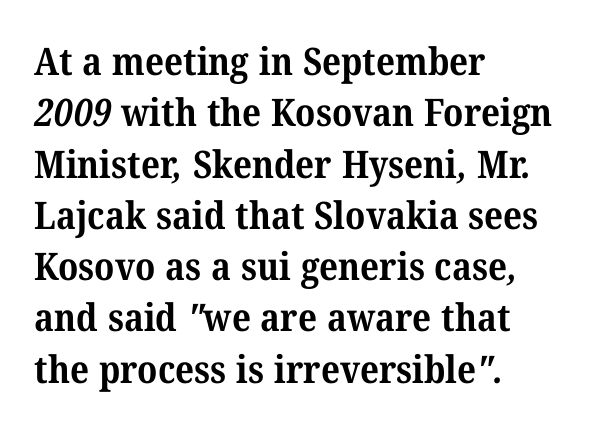
Q: Is the text bold? A: Yes.
Q: Is the typeface a serif or a sans-serif typeface? A: Serif.
Q: Is the text underlined? A: No.
Q: How is the paragraph aligned? A: Left-aligned.
Q: Is the spacing between letters normal or unusually wide? A: Normal.
Q: Is the spacing between lines tight, normal or loose? A: Normal.
Q: Width (condensed, normal, or wide)? A: Normal.
Q: Stroke contrast? A: Medium.
Q: x-height? A: Medium.
Q: Monospaced? A: No.
